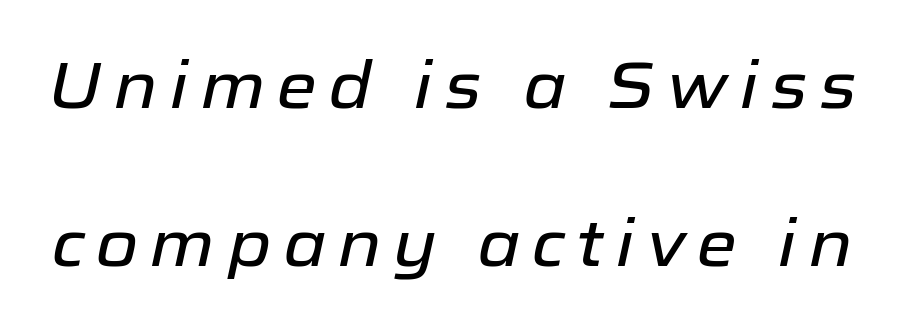
Rendered with sloped, italic letterforms. Does the leading feel generous? Absolutely, it's lavish. Beneath every word, the page is bare. The rendering uses natural spacing where letterforms have individual widths.
